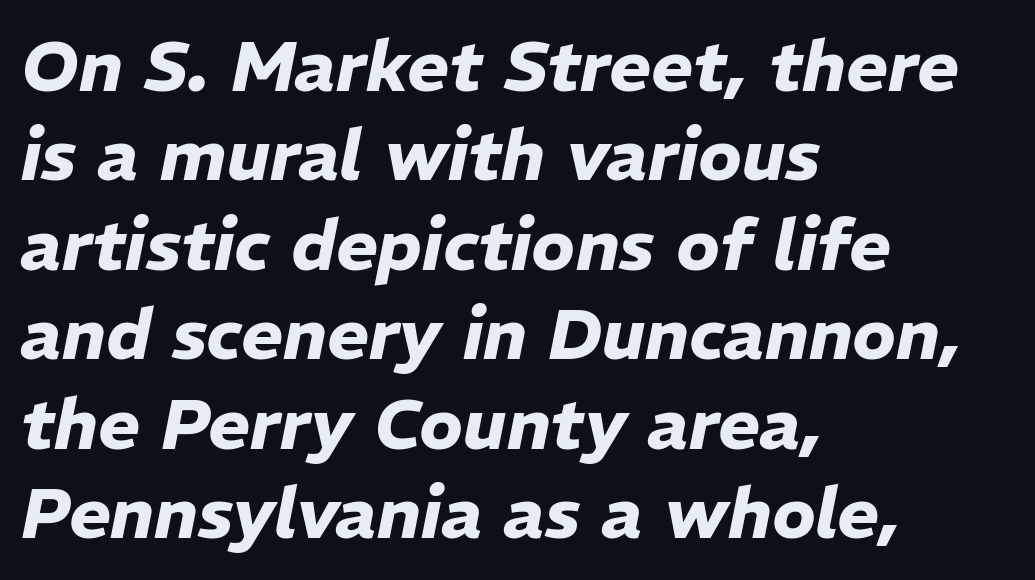
The image shows 71 px heavy type, italic (leaning right); set left-aligned, normal line spacing (1.26x), normal letter spacing, not underlined; low stroke contrast and a medium x-height.
